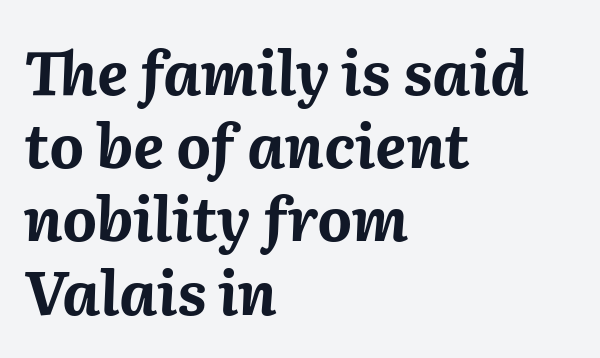
You could not count columns in this text — the font is proportionally spaced. Tracking here is standard; glyphs follow each other at the usual distance. Bold? Absolutely — the strokes are thick and heavy. A typesetter would mark this as italic.
